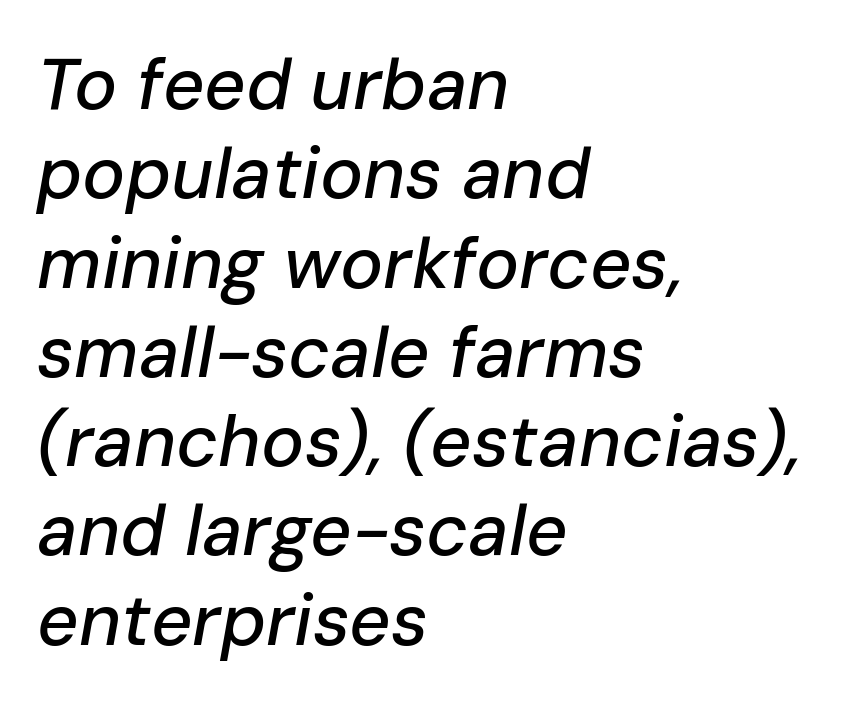
Q: Is the text italic (slanted)? A: Yes, it leans right by about 10 degrees.
Q: Is the text underlined? A: No.
Q: How is the paragraph aligned? A: Left-aligned.
Q: Is the spacing between letters normal or unusually wide? A: Normal.
Q: Width (condensed, normal, or wide)? A: Normal.
Q: Stroke contrast? A: Low.
Q: x-height? A: Medium.
Q: Monospaced? A: No.
